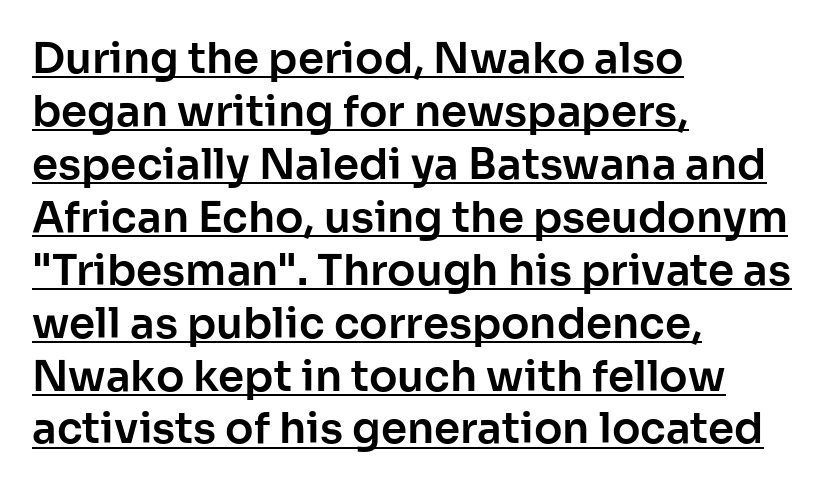
The image shows 42 px sans-serif type, upright; set left-aligned, normal line spacing (1.26x), normal letter spacing, underlined; low stroke contrast and a medium x-height.
